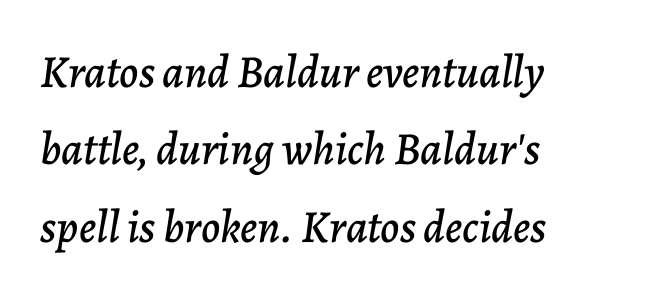
Q: Is the text italic (slanted)? A: Yes, it leans right by about 7 degrees.
Q: Is the text underlined? A: No.
Q: How is the paragraph aligned? A: Left-aligned.
Q: Is the spacing between letters normal or unusually wide? A: Normal.
Q: Is the spacing between lines tight, normal or loose? A: Normal.
Q: Width (condensed, normal, or wide)? A: Normal.
Q: Stroke contrast? A: Low.
Q: x-height? A: Medium.
Q: Monospaced? A: No.
